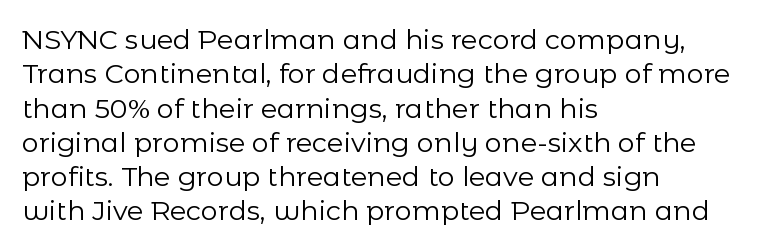
The image shows 27 px text type, upright; set left-aligned, normal line spacing (1.27x), normal letter spacing, not underlined.
